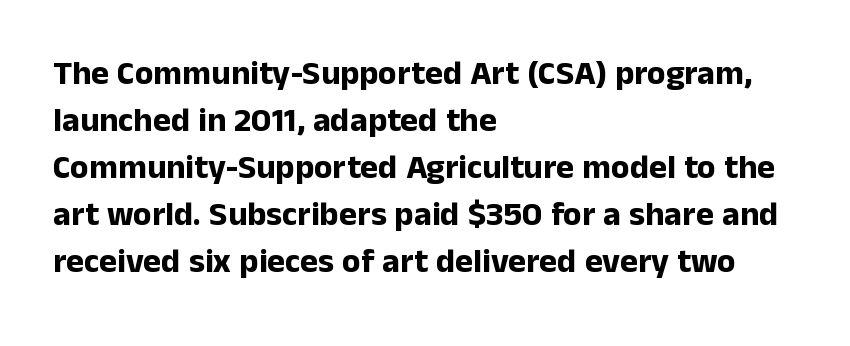
Q: Is the text bold? A: Yes.
Q: Is the text italic (slanted)? A: No, it is upright.
Q: Is the typeface a serif or a sans-serif typeface? A: Sans-serif.
Q: Is the text underlined? A: No.
Q: How is the paragraph aligned? A: Left-aligned.
Q: Is the spacing between letters normal or unusually wide? A: Normal.
Q: Is the spacing between lines tight, normal or loose? A: Normal.
Q: Width (condensed, normal, or wide)? A: Normal.
Q: Stroke contrast? A: Low.
Q: x-height? A: Medium.
Q: Monospaced? A: No.
